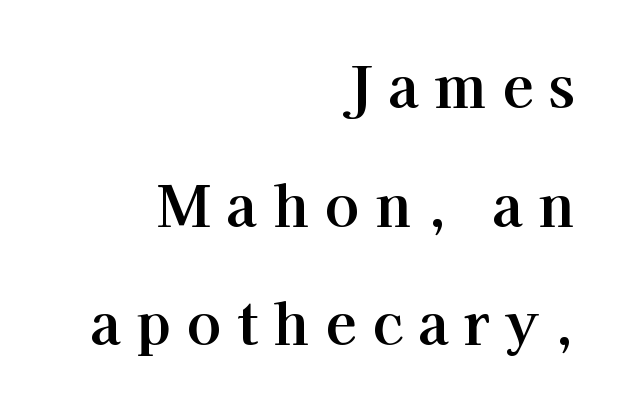
The image shows 57 px serif type, upright; set right-aligned, loose line spacing (2.08x), unusually wide letter spacing (+0.27 em), not underlined; high stroke contrast and a medium x-height.
